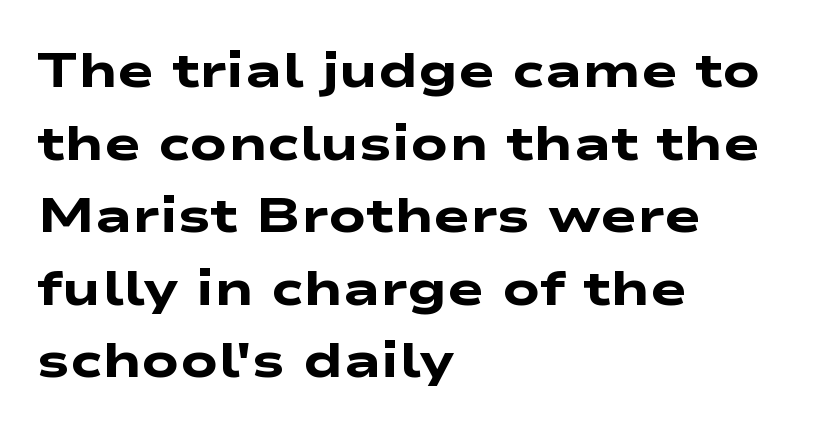
Q: Is the text bold? A: Yes.
Q: Is the typeface a serif or a sans-serif typeface? A: Sans-serif.
Q: Is the text underlined? A: No.
Q: How is the paragraph aligned? A: Left-aligned.
Q: Is the spacing between letters normal or unusually wide? A: Normal.
Q: Is the spacing between lines tight, normal or loose? A: Normal.
Q: Width (condensed, normal, or wide)? A: Wide.
Q: Stroke contrast? A: Low.
Q: x-height? A: Medium.
Q: Monospaced? A: No.
